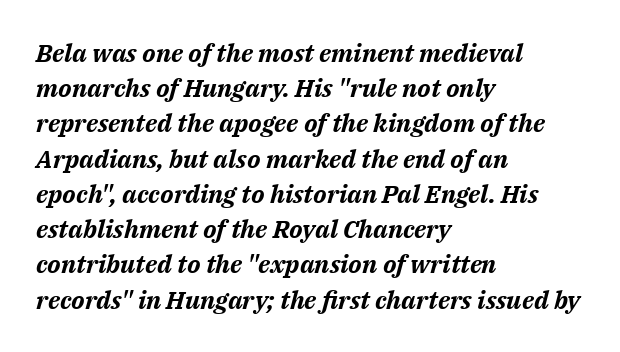
Q: Is the text bold? A: Yes.
Q: Is the text italic (slanted)? A: Yes, it leans right by about 14 degrees.
Q: Is the text underlined? A: No.
Q: How is the paragraph aligned? A: Left-aligned.
Q: Is the spacing between letters normal or unusually wide? A: Normal.
Q: Is the spacing between lines tight, normal or loose? A: Normal.
